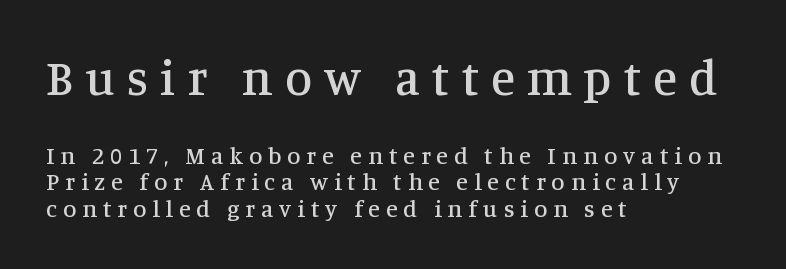
Clear beneath every line of the passage. Display-style spreading of the glyphs; the letterfit is very open. Very little white space separates one row of letters from the next. If you drew a line through each stem, it would be perfectly vertical. Small tapered or slab feet sit at the stroke ends, so this counts as serif. The earlier block is typeset at a bigger size than the later block.
